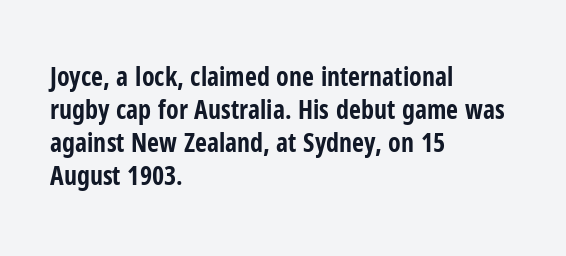
Q: Is the text bold? A: Yes.
Q: Is the text italic (slanted)? A: No, it is upright.
Q: Is the text underlined? A: No.
Q: How is the paragraph aligned? A: Left-aligned.
Q: Is the spacing between letters normal or unusually wide? A: Normal.
Q: Is the spacing between lines tight, normal or loose? A: Normal.
